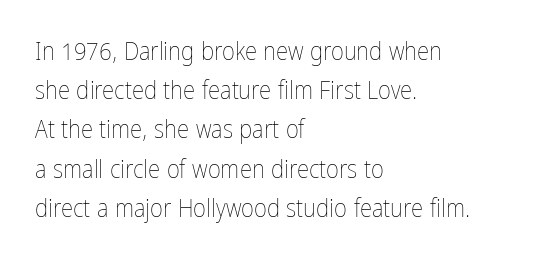
Is this a heavy cut? Hardly; it is regular or lighter. In CSS terms this would be text-align: left. Words appear dense and cohesive because spacing is normal. The gap between lines stays unmarked. Reading down the column, the eye jumps a familiar distance to each next line. This is roman type, the default non-slanted kind.
